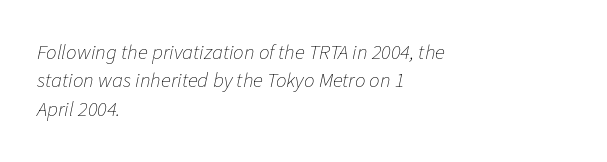
Q: Is the text bold? A: No.
Q: Is the text italic (slanted)? A: Yes, it leans right by about 11 degrees.
Q: Is the text underlined? A: No.
Q: How is the paragraph aligned? A: Left-aligned.
Q: Is the spacing between letters normal or unusually wide? A: Normal.
Q: Is the spacing between lines tight, normal or loose? A: Normal.
